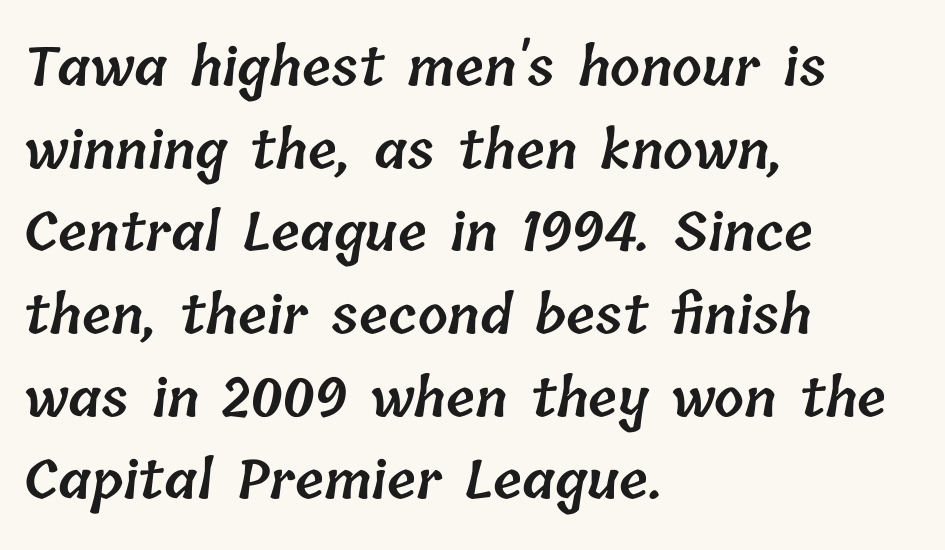
The image shows 53 px semibold type; set left-aligned, normal line spacing (1.56x), normal letter spacing, not underlined; low stroke contrast and a medium x-height.
